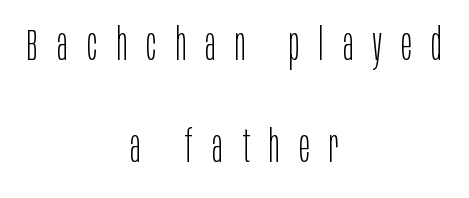
{"serif": "no", "italic": "no", "bold": "no", "weight": "light", "width": "condensed", "stroke_contrast": "low", "x_height": "large", "monospaced": "no", "underline": "no", "align": "center", "line_spacing": "loose", "line_spacing_ratio": 2.31, "letter_spacing": "wide", "letter_spacing_em": 0.44, "glyph_px": 44}
